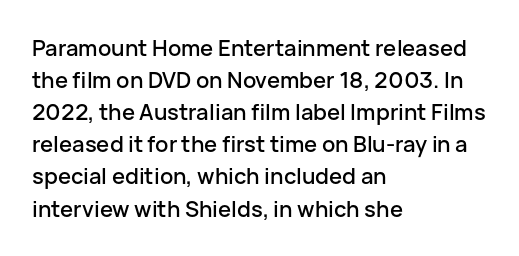
Q: Is the text italic (slanted)? A: No, it is upright.
Q: Is the text underlined? A: No.
Q: How is the paragraph aligned? A: Left-aligned.
Q: Is the spacing between letters normal or unusually wide? A: Normal.
Q: Is the spacing between lines tight, normal or loose? A: Normal.
